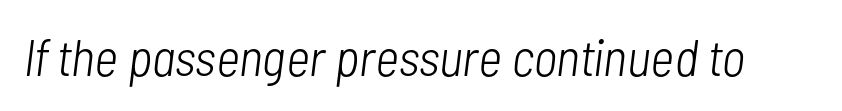
Q: Is the text bold? A: No.
Q: Is the text italic (slanted)? A: Yes, it leans right by about 7 degrees.
Q: Is the text underlined? A: No.
Q: Is the spacing between letters normal or unusually wide? A: Normal.
Q: Width (condensed, normal, or wide)? A: Condensed.
Q: Stroke contrast? A: Low.
Q: x-height? A: Medium.
Q: Monospaced? A: No.
